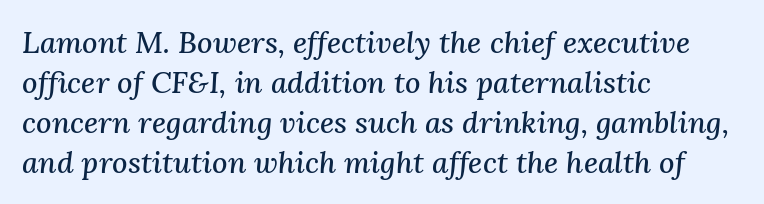
{"serif": "yes", "italic": "yes", "lean": "right", "slant_degrees": 3, "width": "normal", "stroke_contrast": "medium", "x_height": "medium", "monospaced": "no", "underline": "no", "align": "left", "line_spacing": "normal", "line_spacing_ratio": 1.33, "letter_spacing": "normal", "letter_spacing_em": 0.0, "glyph_px": 30}
